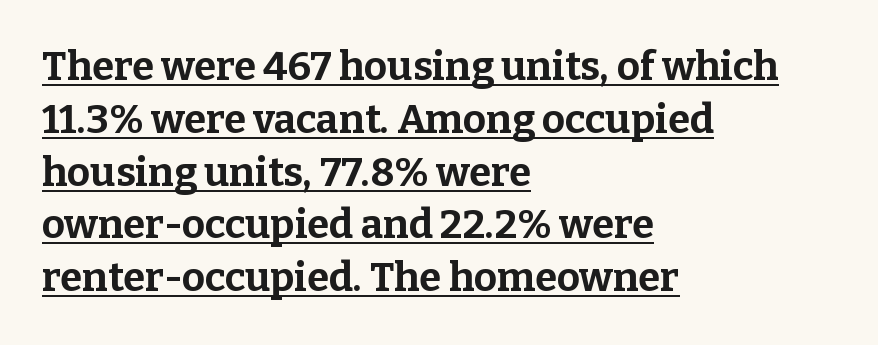
{"serif": "yes", "italic": "no", "bold": "yes", "weight": "bold", "width": "normal", "stroke_contrast": "low", "x_height": "medium", "monospaced": "no", "underline": "yes", "align": "left", "line_spacing": "normal", "line_spacing_ratio": 1.32, "letter_spacing": "normal", "letter_spacing_em": 0.0, "glyph_px": 40}
